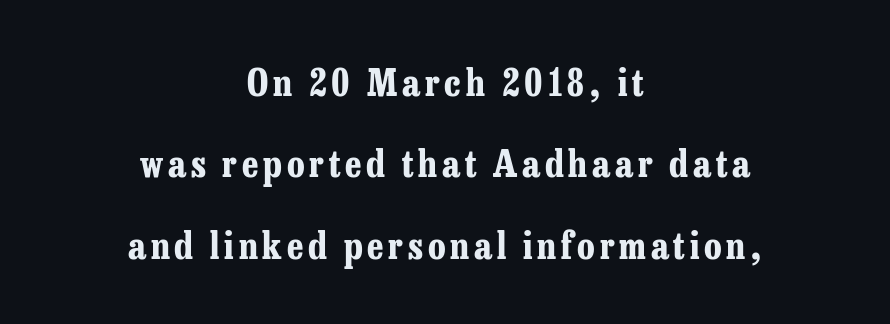
{"serif": "yes", "italic": "no", "bold": "yes", "weight": "bold", "width": "condensed", "stroke_contrast": "low", "x_height": "medium", "monospaced": "no", "underline": "no", "align": "center", "line_spacing": "loose", "line_spacing_ratio": 2.2, "glyph_px": 37}
